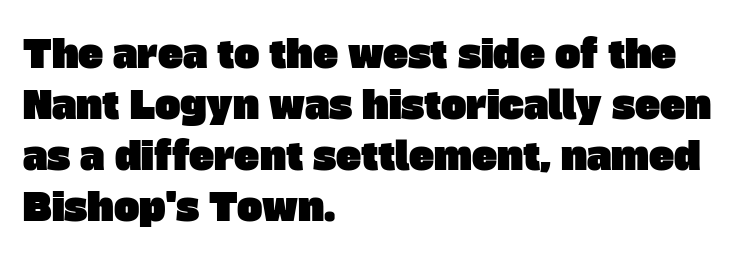
The image shows 38 px sans-serif type; set left-aligned, normal line spacing (1.34x), normal letter spacing, not underlined; low stroke contrast and a large x-height.
